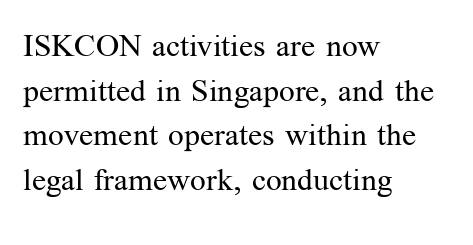
Q: Is the text bold? A: No.
Q: Is the text italic (slanted)? A: No, it is upright.
Q: Is the typeface a serif or a sans-serif typeface? A: Serif.
Q: Is the text underlined? A: No.
Q: How is the paragraph aligned? A: Left-aligned.
Q: Is the spacing between letters normal or unusually wide? A: Normal.
Q: Is the spacing between lines tight, normal or loose? A: Normal.
Q: Width (condensed, normal, or wide)? A: Normal.
Q: Stroke contrast? A: Medium.
Q: x-height? A: Medium.
Q: Monospaced? A: No.
